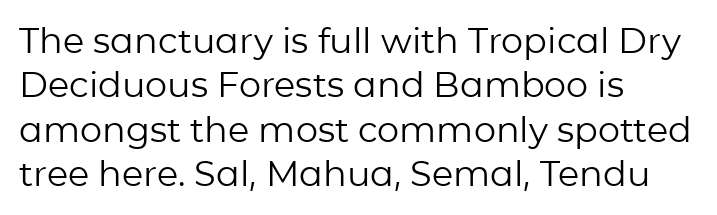
The image shows 35 px regular-weight sans-serif type, upright; set left-aligned, normal line spacing (1.27x), normal letter spacing, not underlined; low stroke contrast and a medium x-height.
